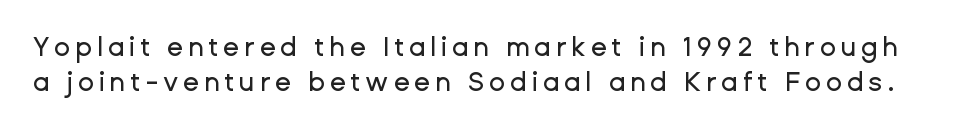
{"italic": "no", "underline": "no", "line_spacing": "normal", "line_spacing_ratio": 1.35, "glyph_px": 26}
